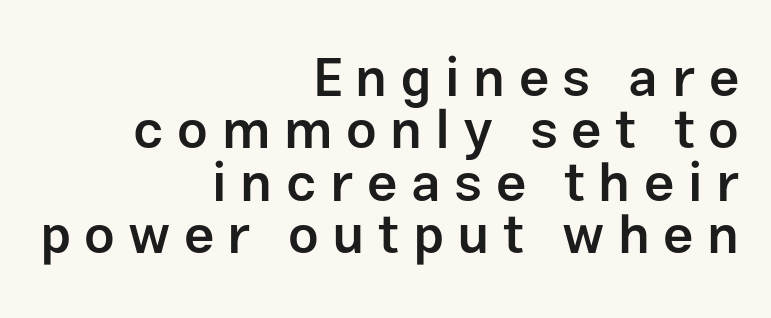
The image shows 54 px semibold sans-serif type, upright; set right-aligned, tight line spacing (0.97x), unusually wide letter spacing (+0.25 em), not underlined; low stroke contrast and a medium x-height.
